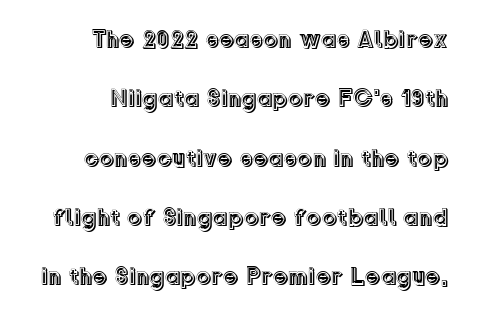
How are the letters spaced? Ordinarily, with no added tracking. The leading is generous, giving the passage an open texture. The area under the type is left untouched. Posture: straight, roman, zero tilt.
